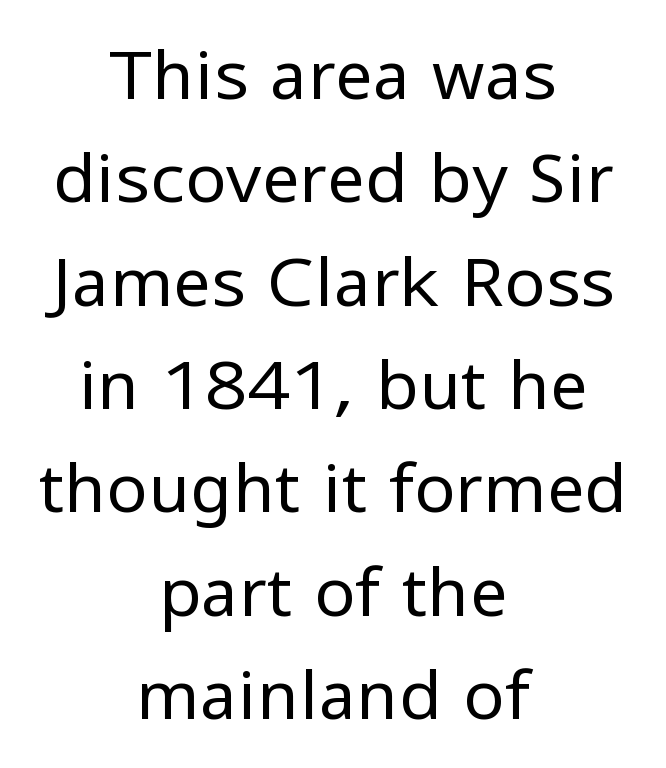
The image shows 68 px regular-weight sans-serif type, upright; set centered, normal line spacing (1.52x), normal letter spacing, not underlined; low stroke contrast and a medium x-height.
